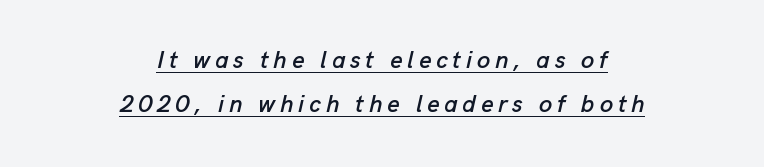
{"italic": "yes", "lean": "right", "slant_degrees": 13, "underline": "yes", "align": "center", "line_spacing_ratio": 1.85, "letter_spacing": "wide", "letter_spacing_em": 0.2, "glyph_px": 24}
